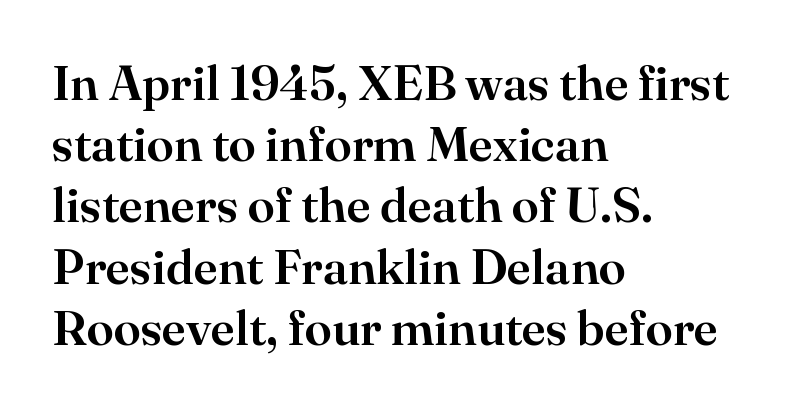
The image shows 49 px serif type, upright; set left-aligned, normal line spacing (1.25x), normal letter spacing, not underlined; high stroke contrast and a small x-height.
